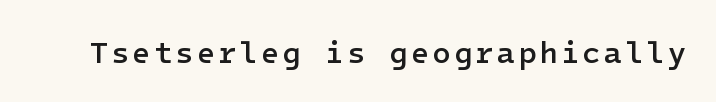
The letters carry no serifs — their stems end cleanly without finishing strokes. Characters remain perfectly vertical along every line. No word sits above an underline. Every letter is mildly thick-stroked: semibold rather than bold.
